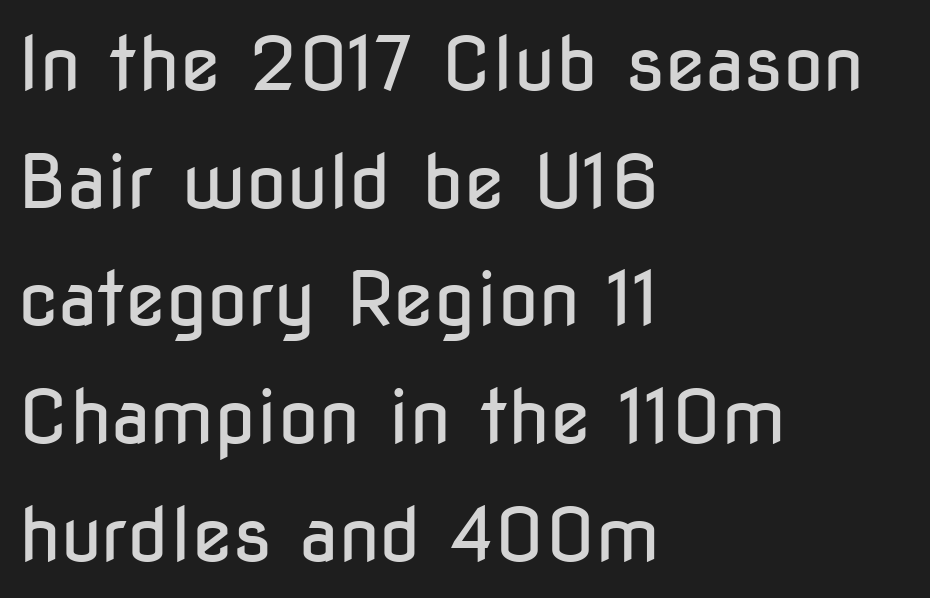
The image shows 74 px regular-weight, condensed sans-serif type, upright; set left-aligned, normal line spacing (1.59x), normal letter spacing, not underlined; low stroke contrast and a medium x-height.
